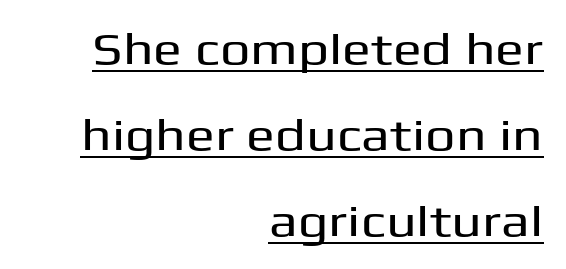
Each letter keeps its own natural width here, so spacing adapts to shape. The rendering keeps characters at their native spacing. What kind of face is this? One without serifs — a sans. The space between consecutive lines is lavish. Quick note: underline on.
